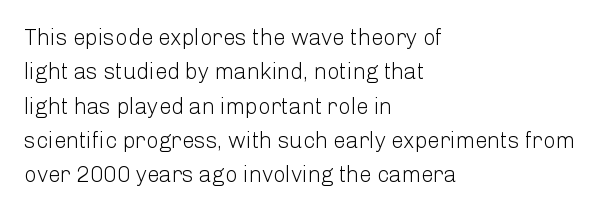
{"italic": "no", "bold": "no", "underline": "no", "align": "left", "line_spacing": "normal", "line_spacing_ratio": 1.56, "letter_spacing": "normal", "letter_spacing_em": 0.0, "glyph_px": 22}
